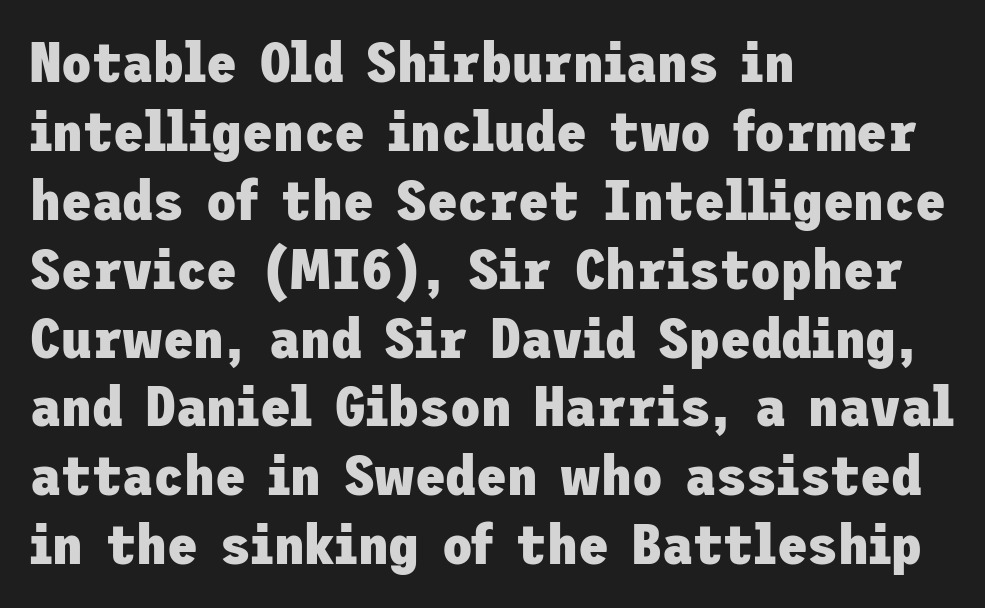
Short and long lines alike share a common starting point at left. The foot of each line stays bare and open. A dark, heavy texture on the line: the type is bold. The rendering keeps characters at their native spacing. The glyphs in this specimen are sans serif.
